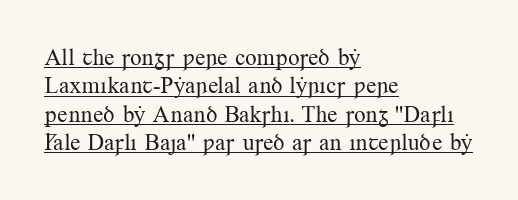
Has an underline been added? It has. Does extra space separate the letters? No, they use regular spacing. Rendered with straight, roman letterforms. Is the type heavy? It reads as light-to-regular instead. Where is the straight margin? On the left.
